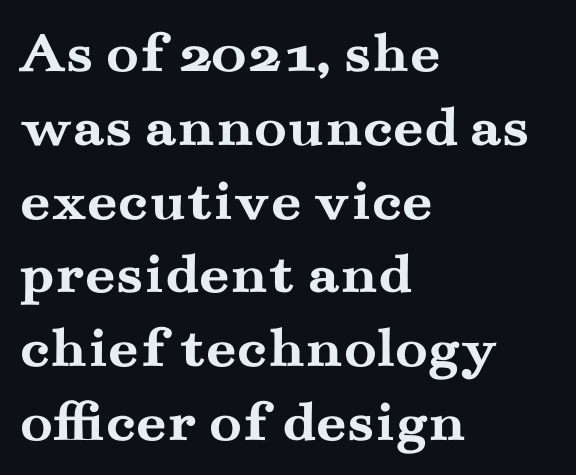
The image shows 60 px semibold, wide serif type, upright; set left-aligned, line spacing 1.23x, normal letter spacing, not underlined; medium stroke contrast and a small x-height.
